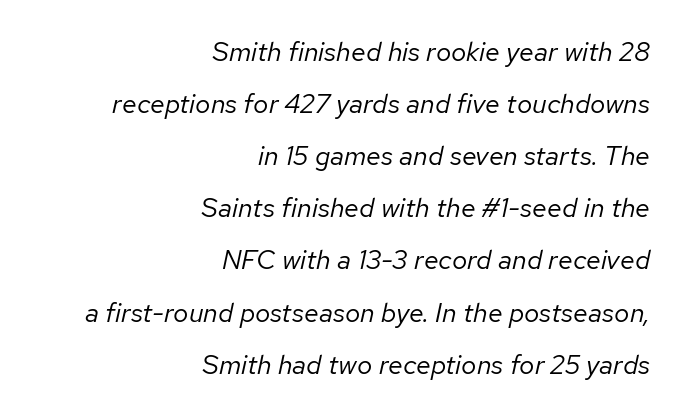
{"italic": "yes", "lean": "right", "slant_degrees": 12, "bold": "no", "underline": "no", "align": "right", "line_spacing": "loose", "line_spacing_ratio": 1.93, "letter_spacing": "normal", "letter_spacing_em": 0.0, "glyph_px": 27}
